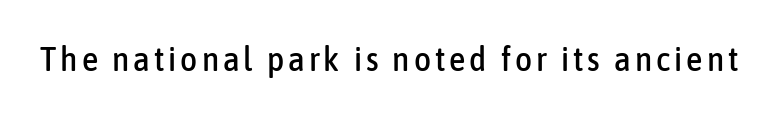
Q: Is the text italic (slanted)? A: No, it is upright.
Q: Is the typeface a serif or a sans-serif typeface? A: Sans-serif.
Q: Is the text underlined? A: No.
Q: Width (condensed, normal, or wide)? A: Condensed.
Q: Stroke contrast? A: Low.
Q: x-height? A: Medium.
Q: Monospaced? A: No.
